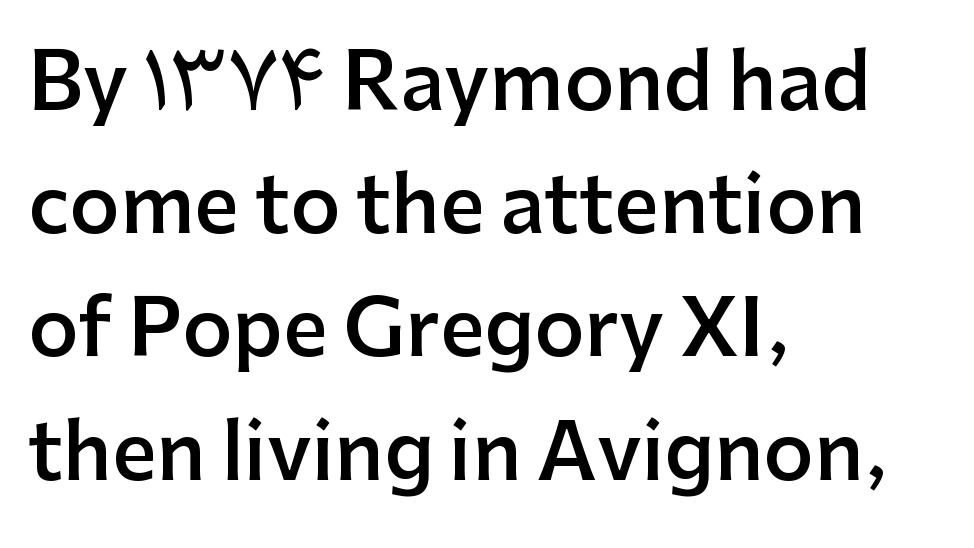
Q: Is the text bold? A: Semi-bold.
Q: Is the text italic (slanted)? A: No, it is upright.
Q: Is the typeface a serif or a sans-serif typeface? A: Sans-serif.
Q: Is the text underlined? A: No.
Q: How is the paragraph aligned? A: Left-aligned.
Q: Is the spacing between letters normal or unusually wide? A: Normal.
Q: Is the spacing between lines tight, normal or loose? A: Normal.
Q: Width (condensed, normal, or wide)? A: Normal.
Q: Stroke contrast? A: Low.
Q: x-height? A: Medium.
Q: Monospaced? A: No.
